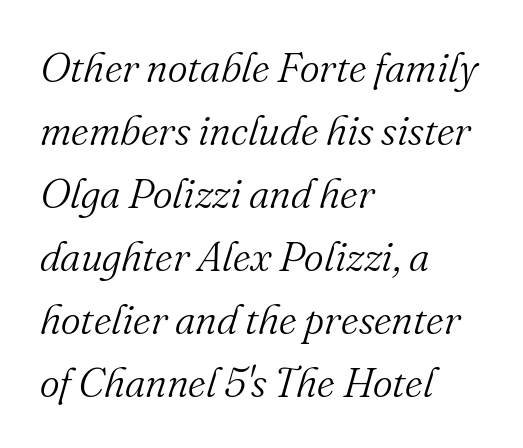
Every character sits at an angle, as italics do. Note the varied advance widths — an 'i' is clearly narrower than an 'm'. The baseline area is clear. Observe the serifs anchoring each vertical stroke in this sample.
